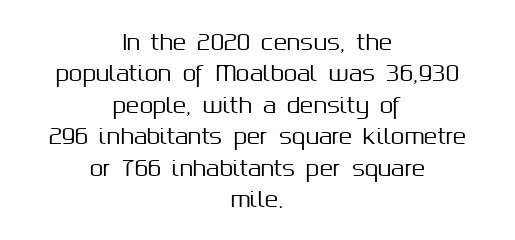
The image shows 22 px text type, upright; set centered, normal line spacing (1.43x), normal letter spacing, not underlined.
